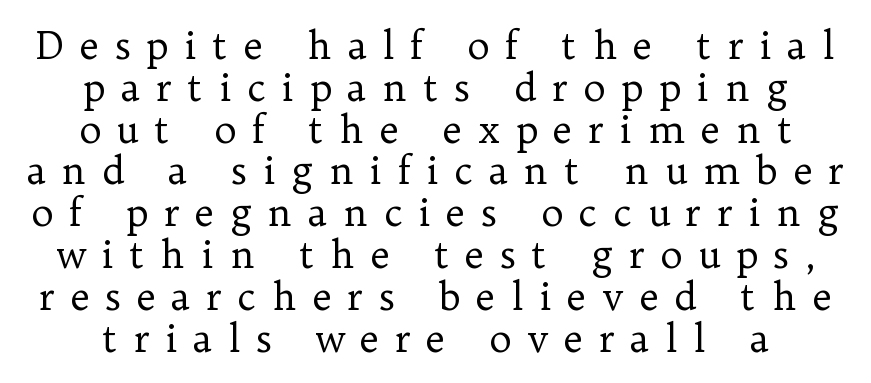
{"serif": "yes", "italic": "no", "bold": "no", "weight": "regular", "width": "normal", "stroke_contrast": "low", "x_height": "medium", "monospaced": "no", "underline": "no", "align": "center", "line_spacing": "tight", "line_spacing_ratio": 1.1, "letter_spacing": "wide", "letter_spacing_em": 0.41, "glyph_px": 38}
